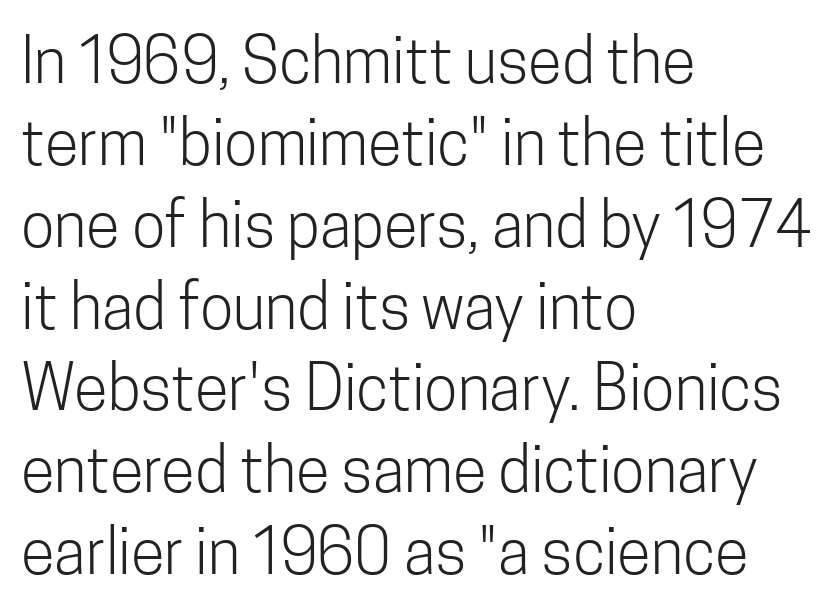
Q: Is the text bold? A: No.
Q: Is the text italic (slanted)? A: No, it is upright.
Q: Is the typeface a serif or a sans-serif typeface? A: Sans-serif.
Q: Is the text underlined? A: No.
Q: How is the paragraph aligned? A: Left-aligned.
Q: Is the spacing between letters normal or unusually wide? A: Normal.
Q: Is the spacing between lines tight, normal or loose? A: Normal.
Q: Width (condensed, normal, or wide)? A: Condensed.
Q: Stroke contrast? A: Low.
Q: x-height? A: Medium.
Q: Monospaced? A: No.
